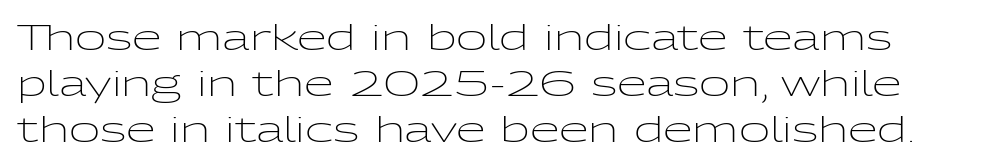
{"serif": "no", "italic": "no", "bold": "no", "weight": "light", "width": "wide", "stroke_contrast": "low", "x_height": "medium", "monospaced": "no", "underline": "no", "line_spacing": "normal", "line_spacing_ratio": 1.35, "letter_spacing": "normal", "letter_spacing_em": 0.0, "glyph_px": 34}
